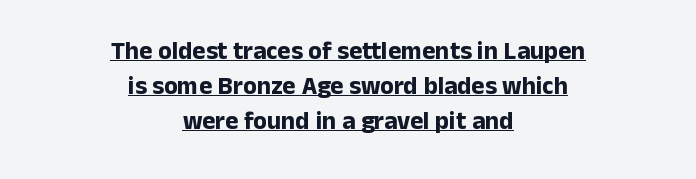
{"italic": "no", "bold": "yes", "underline": "yes", "align": "center", "line_spacing": "normal", "line_spacing_ratio": 1.4, "letter_spacing": "normal", "letter_spacing_em": 0.0, "glyph_px": 25}
